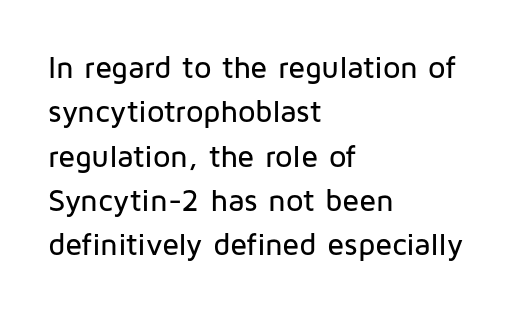
Is the letter spacing exaggerated? No — it looks like the ordinary default. The glyphs are unaccompanied by any horizontal stroke below them. Characters remain perfectly vertical along every line. How would I describe the line gaps? Plain and ordinary.
